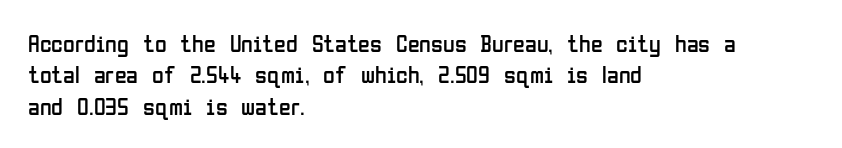
Q: Is the text bold? A: No.
Q: Is the text italic (slanted)? A: No, it is upright.
Q: Is the text underlined? A: No.
Q: How is the paragraph aligned? A: Left-aligned.
Q: Is the spacing between letters normal or unusually wide? A: Normal.
Q: Is the spacing between lines tight, normal or loose? A: Normal.
